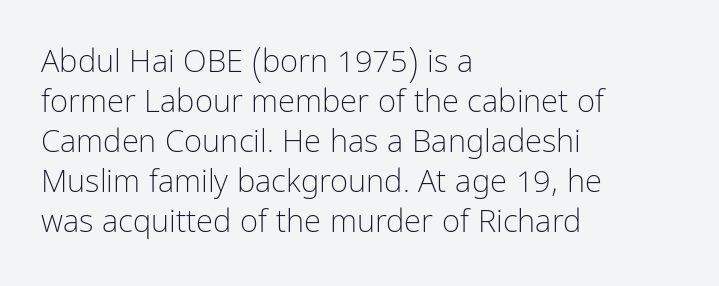
The image shows 31 px light, condensed sans-serif type, upright; set left-aligned, normal line spacing (1.29x), normal letter spacing, not underlined; low stroke contrast and a medium x-height.
